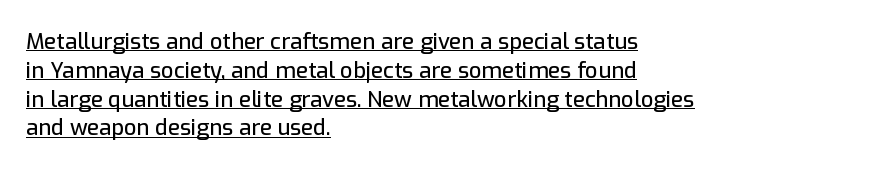
Beneath each row of characters lies a ruled line. Does the copy run flush right? No — it runs flush left. A typesetter would call this leading conventional body-copy spacing. No extra tracking has been applied to these lines. The axis of the letterforms is exactly vertical.
